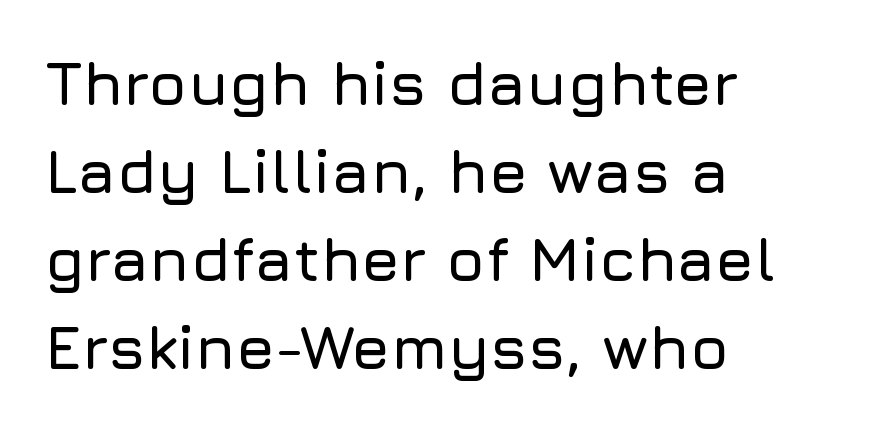
Q: Is the text italic (slanted)? A: No, it is upright.
Q: Is the typeface a serif or a sans-serif typeface? A: Sans-serif.
Q: Is the text underlined? A: No.
Q: How is the paragraph aligned? A: Left-aligned.
Q: Is the spacing between letters normal or unusually wide? A: Normal.
Q: Is the spacing between lines tight, normal or loose? A: Normal.
Q: Width (condensed, normal, or wide)? A: Normal.
Q: Stroke contrast? A: Low.
Q: x-height? A: Medium.
Q: Monospaced? A: No.
